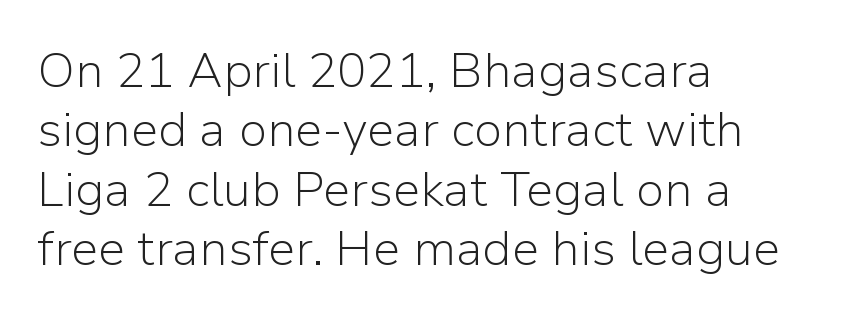
Q: Is the text bold? A: No.
Q: Is the text italic (slanted)? A: No, it is upright.
Q: Is the typeface a serif or a sans-serif typeface? A: Sans-serif.
Q: Is the text underlined? A: No.
Q: How is the paragraph aligned? A: Left-aligned.
Q: Is the spacing between letters normal or unusually wide? A: Normal.
Q: Width (condensed, normal, or wide)? A: Normal.
Q: Stroke contrast? A: Low.
Q: x-height? A: Medium.
Q: Monospaced? A: No.
